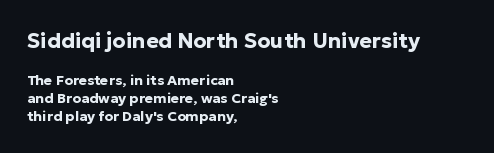
Q: Is the text bold? A: Yes.
Q: Is the text italic (slanted)? A: No, it is upright.
Q: Is the text underlined? A: No.
Q: How is the paragraph aligned? A: Left-aligned.
Q: Is the spacing between letters normal or unusually wide? A: Normal.
Q: Is the spacing between lines tight, normal or loose? A: Normal.
Q: Which block of text is set in a larger size, the first (top) or the second (bottom)? A: The first (top) one.
